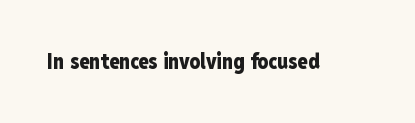
The image shows 21 px bold type, upright; set normal letter spacing, not underlined.
